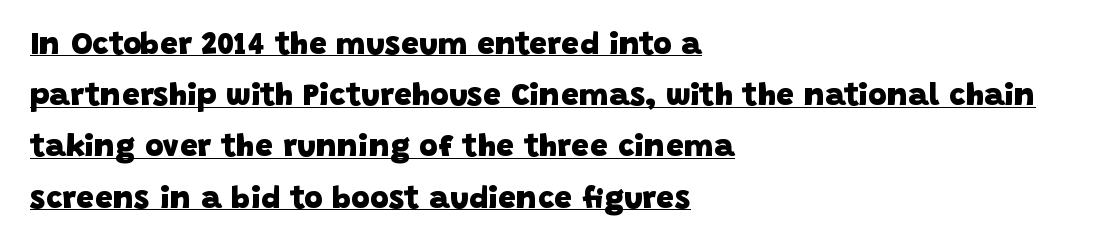
Q: Is the text bold? A: Yes.
Q: Is the typeface a serif or a sans-serif typeface? A: Sans-serif.
Q: Is the text underlined? A: Yes.
Q: How is the paragraph aligned? A: Left-aligned.
Q: Is the spacing between letters normal or unusually wide? A: Normal.
Q: Is the spacing between lines tight, normal or loose? A: Normal.
Q: Width (condensed, normal, or wide)? A: Normal.
Q: Stroke contrast? A: Low.
Q: x-height? A: Large.
Q: Monospaced? A: No.
